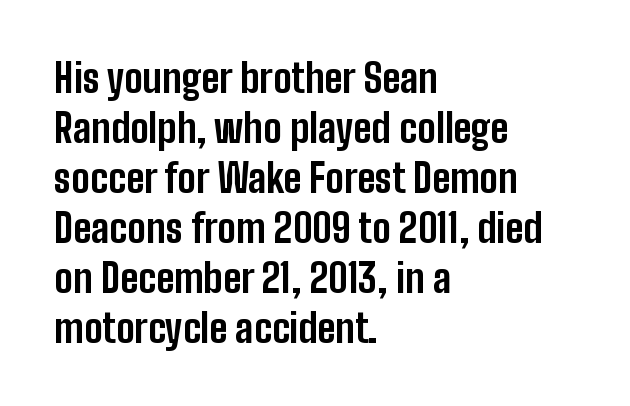
The image shows 39 px bold, condensed sans-serif type, upright; set left-aligned, normal line spacing (1.28x), normal letter spacing, not underlined; low stroke contrast and a medium x-height.
